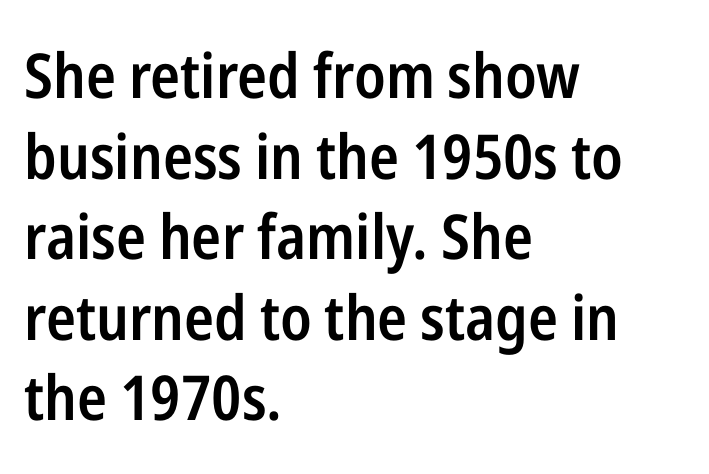
Left-aligned paragraph, ragged on the right. These words are printed semibold, heavier than regular yet not bold. The type is set solid horizontally, with unmodified tracking. The foot of each line stays bare and open.
